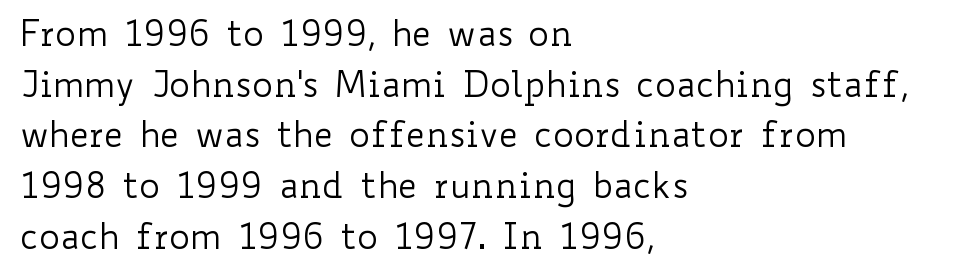
Q: Is the text bold? A: No.
Q: Is the text italic (slanted)? A: No, it is upright.
Q: Is the text underlined? A: No.
Q: How is the paragraph aligned? A: Left-aligned.
Q: Is the spacing between letters normal or unusually wide? A: Normal.
Q: Is the spacing between lines tight, normal or loose? A: Normal.
Q: Width (condensed, normal, or wide)? A: Wide.
Q: Stroke contrast? A: Low.
Q: x-height? A: Small.
Q: Monospaced? A: No.
